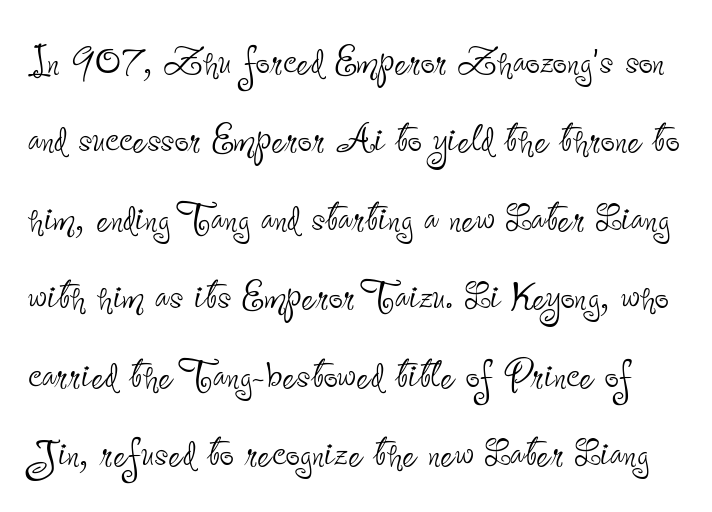
The image shows 50 px thin, condensed sans-serif type; set normal line spacing (1.57x), normal letter spacing, not underlined; low stroke contrast and a small x-height.
